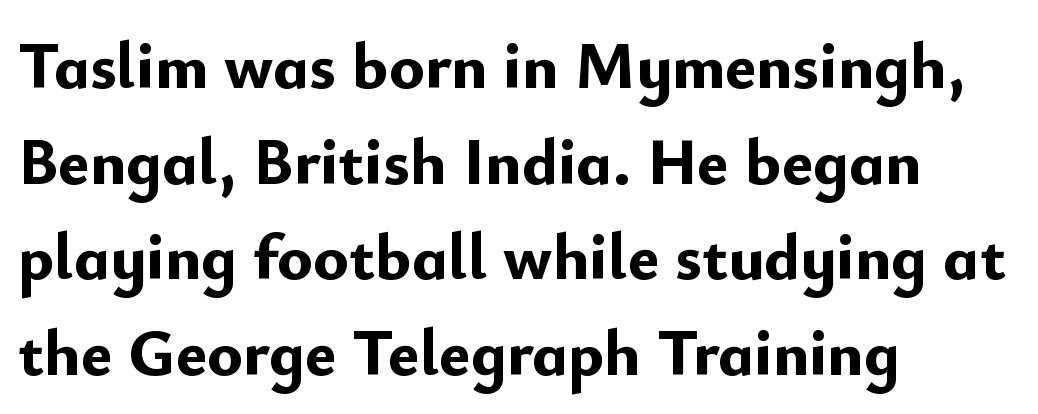
Regarding serifs, this sample does without them. Rendered with straight, roman letterforms. These lines keep a tight, regular rhythm from letter to letter. A typesetter would call this proportional, since set widths differ per character.
